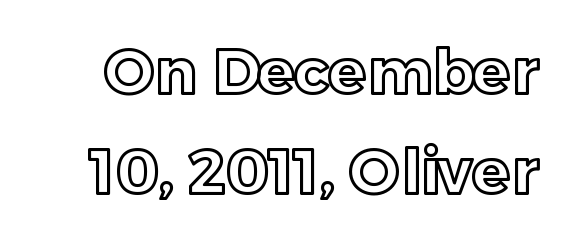
Q: Is the text italic (slanted)? A: No, it is upright.
Q: Is the text underlined? A: No.
Q: Is the spacing between letters normal or unusually wide? A: Normal.
Q: Is the spacing between lines tight, normal or loose? A: Normal.
Q: Width (condensed, normal, or wide)? A: Normal.
Q: x-height? A: Medium.
Q: Monospaced? A: No.
